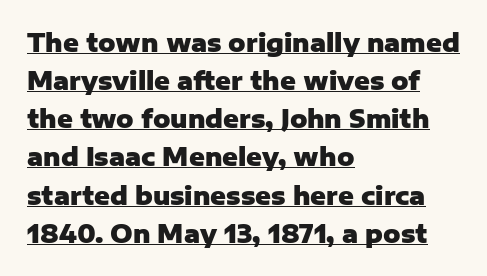
The lettering is marked with a stroke running underneath it. Posture: vertical. The rag falls on the right side of this text block. Tracking here is standard; glyphs follow each other at the usual distance. In terms of weight, the rendering is a true, heavy bold.
